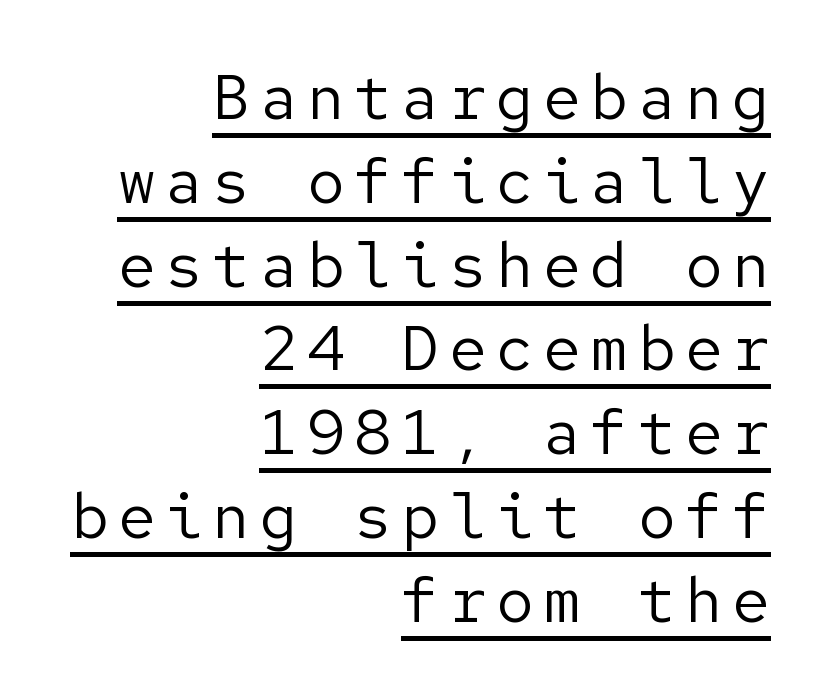
Summary of vertical rhythm: regular, with standard interline spacing. The lines in this sample share a right terminus and differ only in where they begin. What kind of face is this? One without serifs — a sans. Caption: face not bold, strokes unweighted. A continuous stroke trails under the words, as in a hyperlink. The letters stand straight up with perfectly vertical stems.
